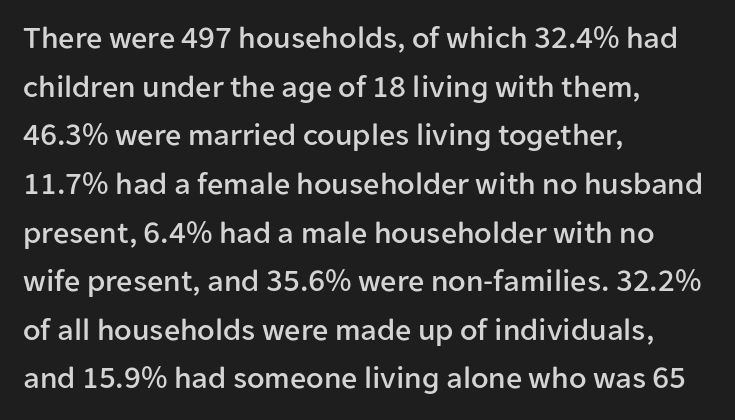
{"serif": "no", "italic": "no", "width": "normal", "stroke_contrast": "low", "x_height": "medium", "monospaced": "no", "underline": "no", "align": "left", "line_spacing": "normal", "line_spacing_ratio": 1.52, "letter_spacing": "normal", "letter_spacing_em": 0.0, "glyph_px": 32}
